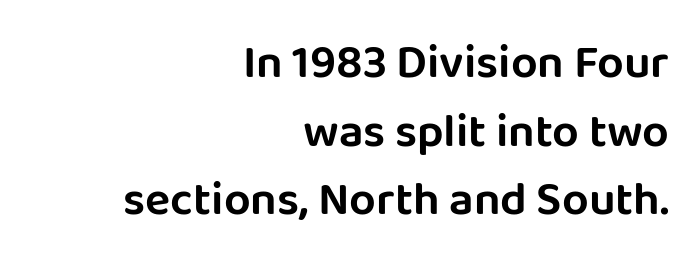
The image shows 47 px sans-serif type, upright; set right-aligned, normal line spacing (1.46x), normal letter spacing, not underlined; low stroke contrast and a large x-height.
